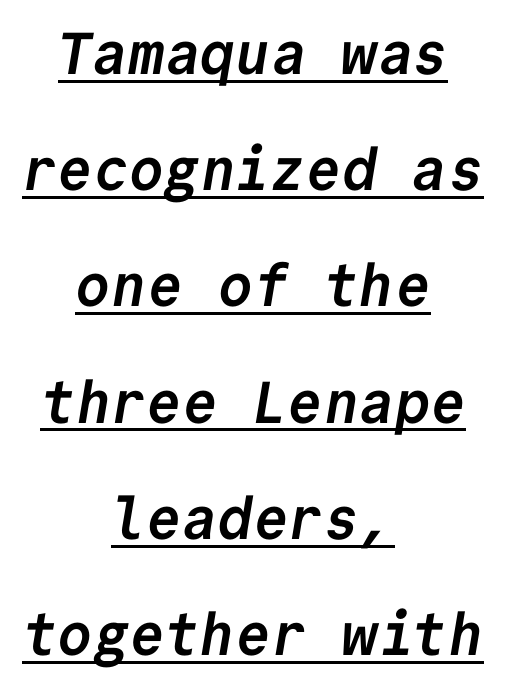
The image shows 59 px semibold sans-serif type, monospaced; set centered, loose line spacing (1.97x), normal letter spacing, underlined; low stroke contrast and a medium x-height.
